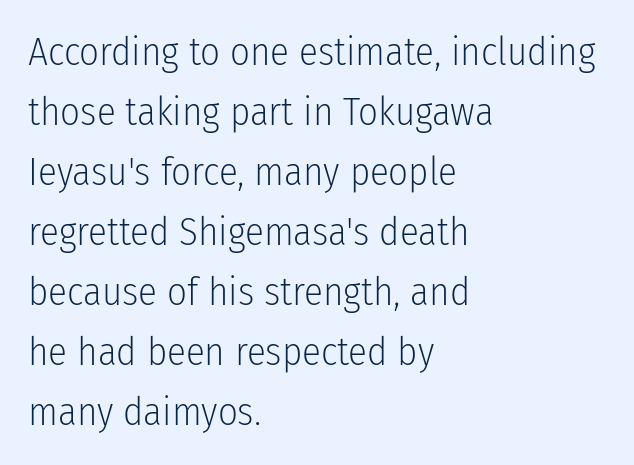
Each letter keeps its own natural width here, so spacing adapts to shape. Weight: not bold — regular or lighter. Is there much room between lines? A standard amount, neither cramped nor airy. Clear beneath every line of the passage. This sample uses plain, unmodified letter spacing. Posture: vertical.
